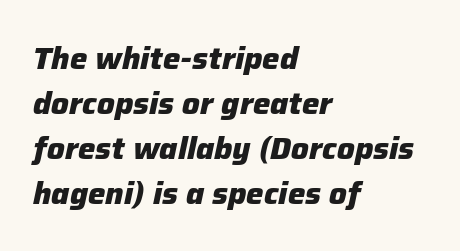
This sample uses an oblique cut, with every glyph tilted off the vertical. The passage is arranged the way most books set body copy — flush left. Type without underlining. Each glyph is drawn with heavy, bold strokes. Interline gaps are of average width in this sample.
